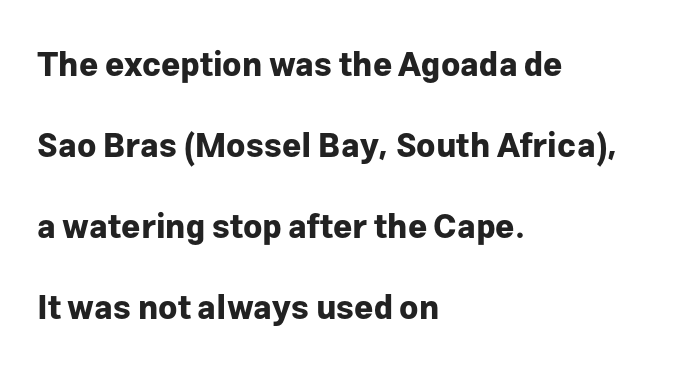
{"serif": "no", "italic": "no", "bold": "yes", "weight": "bold", "width": "normal", "stroke_contrast": "low", "x_height": "medium", "monospaced": "no", "underline": "no", "align": "left", "line_spacing": "loose", "line_spacing_ratio": 2.45, "letter_spacing": "normal", "letter_spacing_em": 0.0, "glyph_px": 33}
